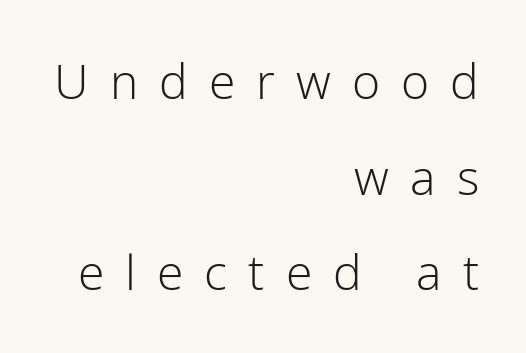
The image shows 48 px light sans-serif type, upright; set right-aligned, loose line spacing (1.99x), unusually wide letter spacing (+0.44 em), not underlined; low stroke contrast and a medium x-height.
